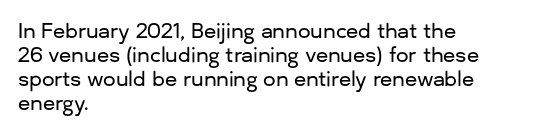
The image shows 20 px text type, upright; set left-aligned, line spacing 1.2x, normal letter spacing, not underlined.
